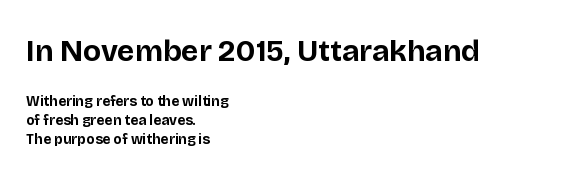
The text block is weighted toward the left margin, trailing off unevenly rightward. The gaps between neighbouring characters are ordinary and unremarkable. The typeface chosen for these lines omits serifs. The letters in the upper block stand taller than those in the block below. The face used here is proportionally spaced, like ordinary book or web type. The glyphs have the mass of a bold cut.
